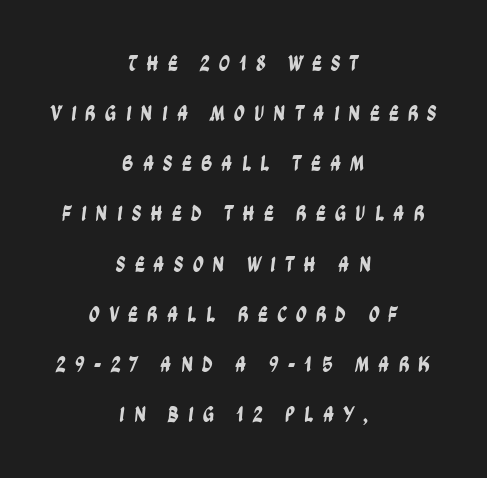
Q: Is the text underlined? A: No.
Q: How is the paragraph aligned? A: Centered.
Q: Is the spacing between letters normal or unusually wide? A: Unusually wide.
Q: Is the spacing between lines tight, normal or loose? A: Loose.
